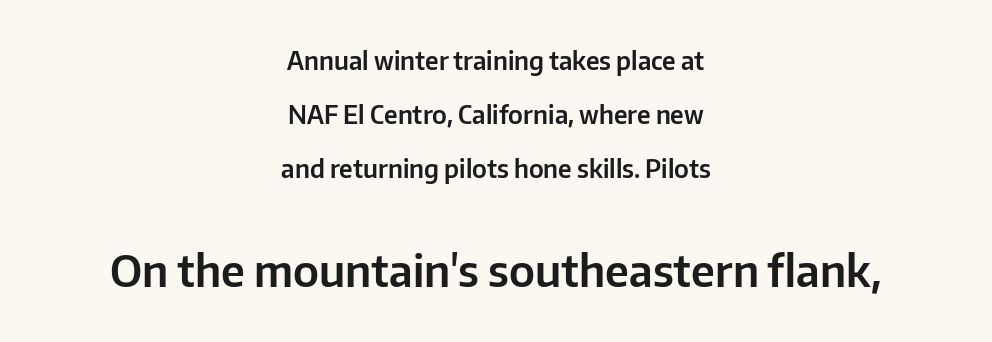
The image shows 44 px sans-serif type, upright; set centered, loose line spacing (2.16x), normal letter spacing, not underlined; the second (bottom) block is 1.76x larger; low stroke contrast and a medium x-height.
